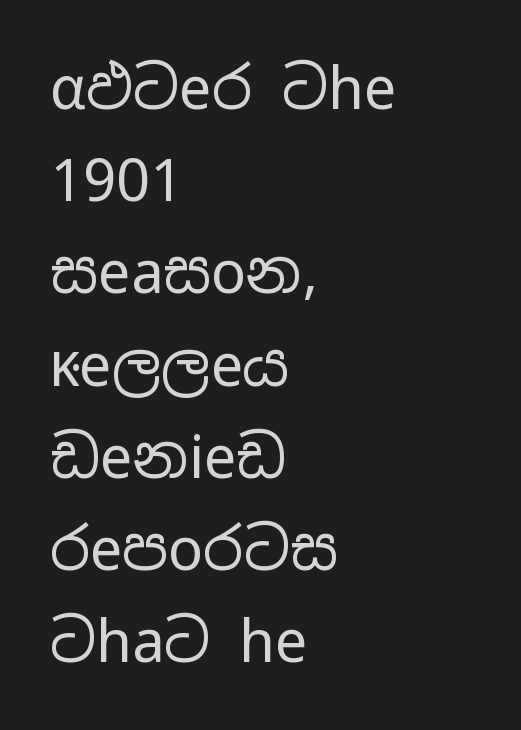
This sample keeps an unexceptional amount of space between lines. The rendering uses natural spacing where letterforms have individual widths. Check where the strokes stop: nothing finishes them off — pure sans. The passage shown has conventional tracking throughout. Does the lettering tilt? It doesn't — this is upright.
